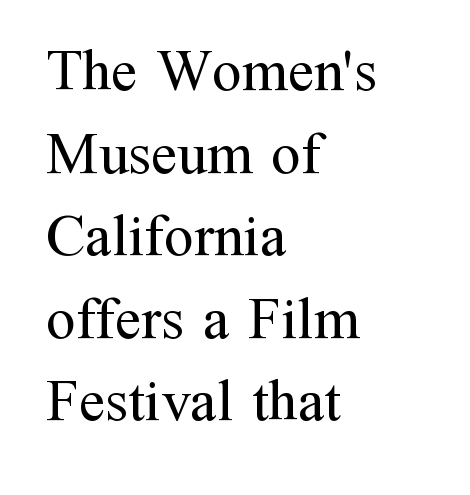
The image shows 59 px regular-weight serif type, upright; set left-aligned, normal line spacing (1.4x), normal letter spacing, not underlined; medium stroke contrast and a medium x-height.
